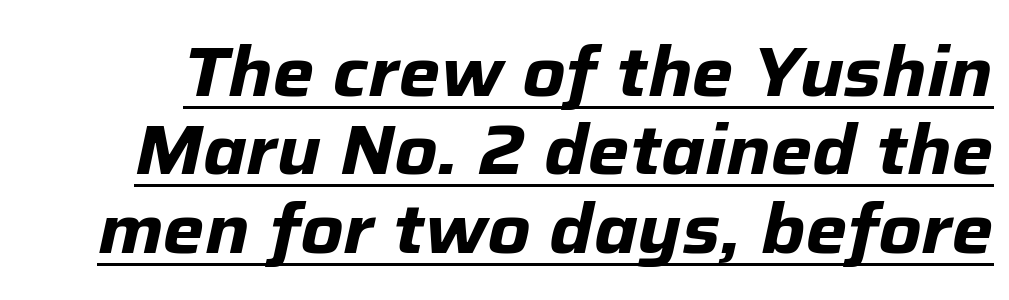
The image shows 70 px bold type, italic (leaning right); set tight line spacing (1.12x), normal letter spacing, underlined; low stroke contrast and a medium x-height.
